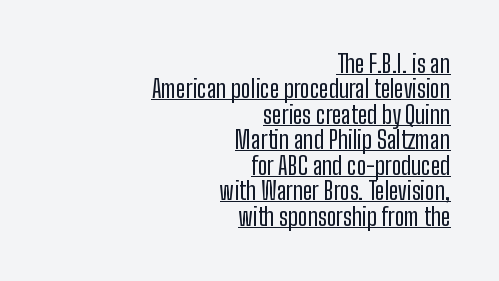
The image shows 24 px text type, upright; set right-aligned, tight line spacing (1.06x), normal letter spacing, underlined.
